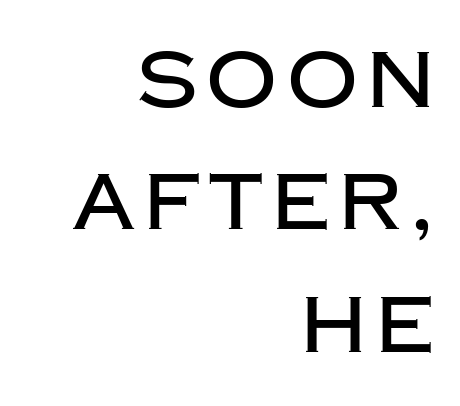
Q: Is the text italic (slanted)? A: No, it is upright.
Q: Is the typeface a serif or a sans-serif typeface? A: Sans-serif.
Q: Is the text underlined? A: No.
Q: How is the paragraph aligned? A: Right-aligned.
Q: Is the spacing between lines tight, normal or loose? A: Normal.
Q: Width (condensed, normal, or wide)? A: Normal.
Q: Stroke contrast? A: Low.
Q: x-height? A: Large.
Q: Monospaced? A: No.
